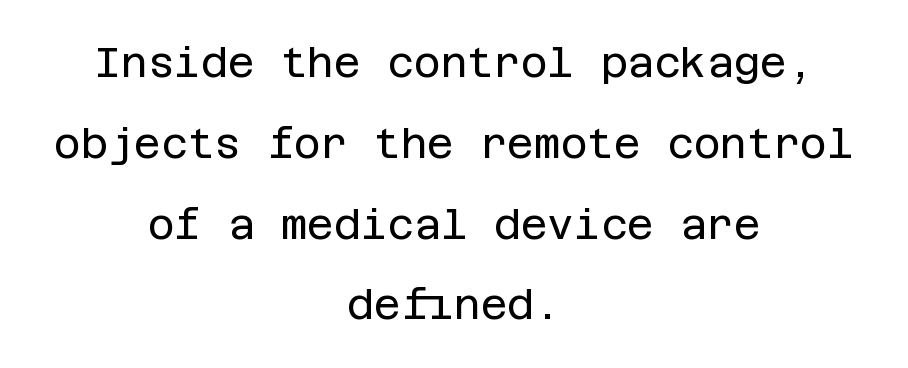
Q: Is the text bold? A: No.
Q: Is the text italic (slanted)? A: No, it is upright.
Q: Is the typeface a serif or a sans-serif typeface? A: Sans-serif.
Q: Is the text underlined? A: No.
Q: How is the paragraph aligned? A: Centered.
Q: Is the spacing between letters normal or unusually wide? A: Normal.
Q: Is the spacing between lines tight, normal or loose? A: Loose.
Q: Width (condensed, normal, or wide)? A: Normal.
Q: Stroke contrast? A: Low.
Q: x-height? A: Large.
